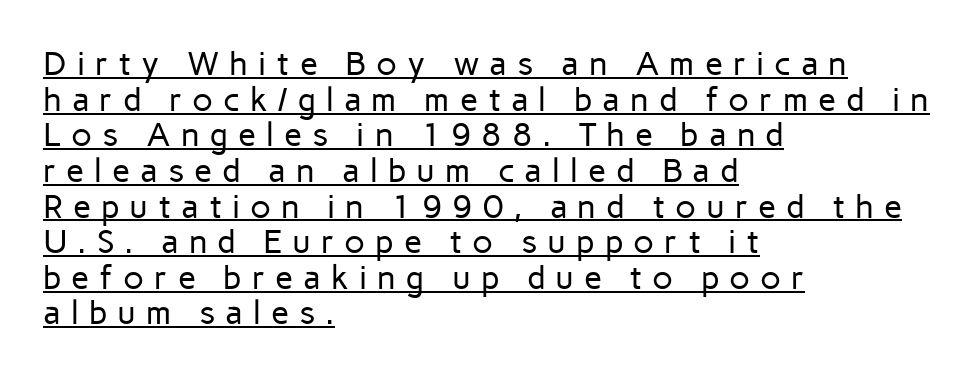
The typography opts for an upright posture over an oblique one. Teacher's note: observe the even left margin — that is flush-left alignment. Does the type have serifs? No, each stem ends abruptly. On a weight scale, this lands at 450 or below. Honestly, the rows look squashed on top of each other. A typographer would call this underscored text.
